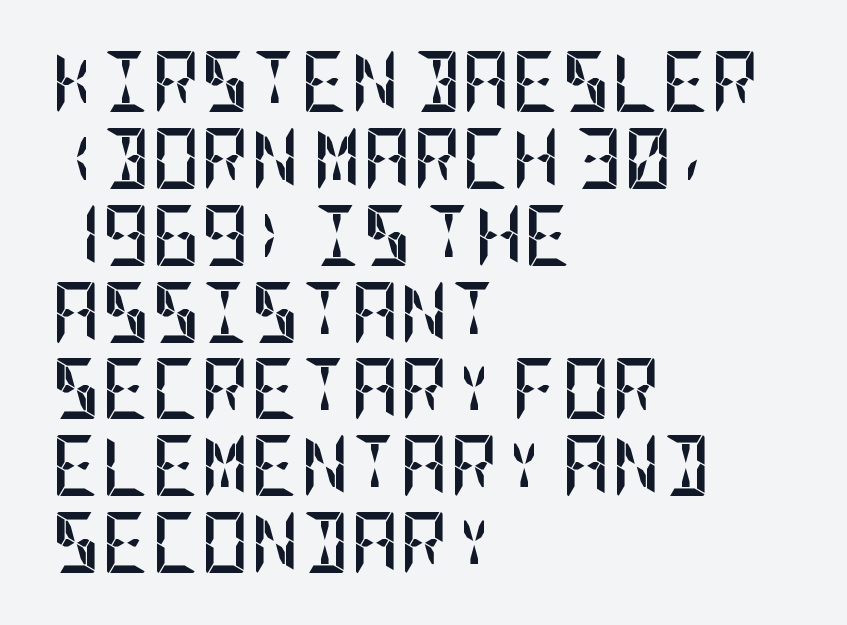
{"serif": "no", "italic": "no", "bold": "yes", "weight": "semibold", "width": "condensed", "stroke_contrast": "low", "x_height": "large", "underline": "no", "align": "left", "line_spacing": "normal", "line_spacing_ratio": 1.26, "letter_spacing": "normal", "letter_spacing_em": 0.0, "glyph_px": 61}
